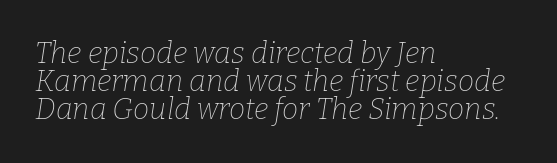
The passage shown is typeset with a serif family. Horizontal alignment here is leftward, the default for most running prose. Each row of text sits above clean, open space. The passage shown is typed in a proportional face where columns would drift.
